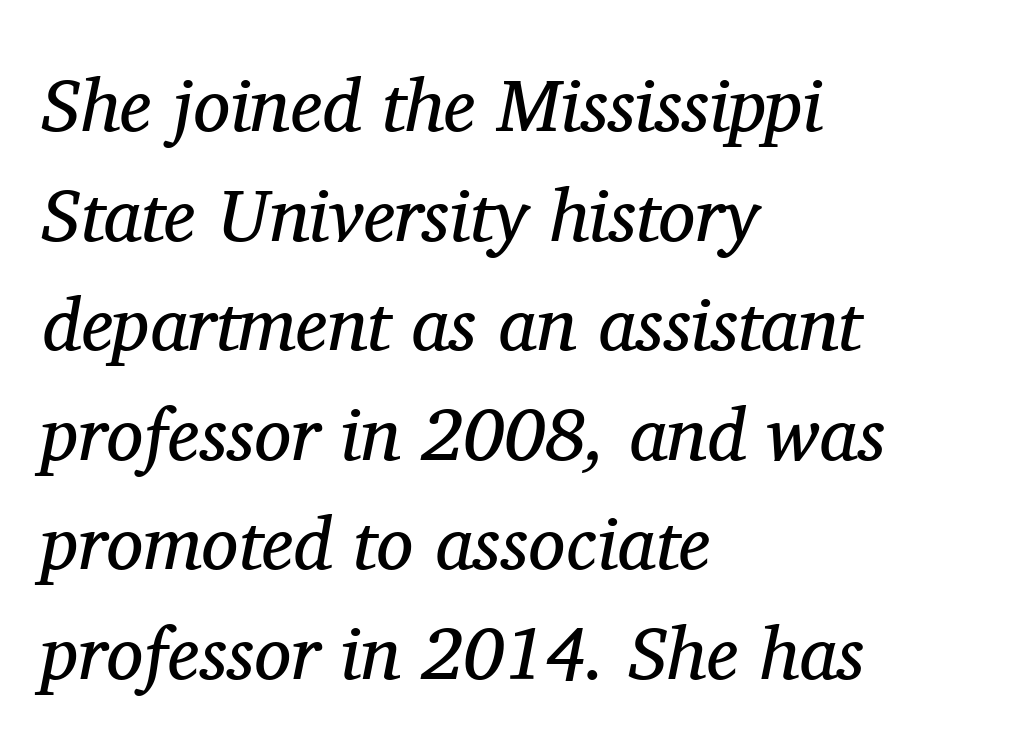
This sample uses a serif face. Note the varied advance widths — an 'i' is clearly narrower than an 'm'. The rendering applies a slant to the glyphs. The rendering anchors every line to the left-hand side.
